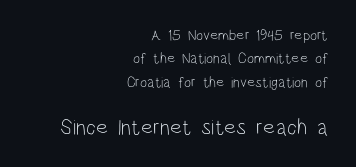
{"italic": "no", "bold": "no", "underline": "no", "align": "right", "line_spacing": "normal", "line_spacing_ratio": 1.56, "letter_spacing": "normal", "letter_spacing_em": 0.0, "larger_block": "second", "size_ratio": 1.47, "glyph_px": 22}
